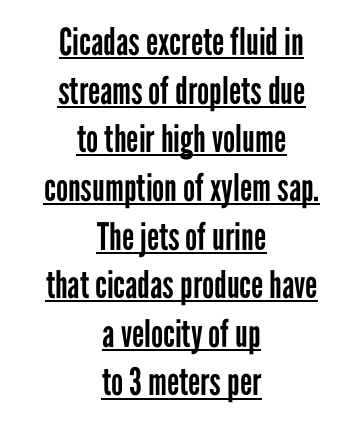
{"serif": "no", "italic": "no", "bold": "no", "weight": "regular", "width": "condensed", "stroke_contrast": "low", "x_height": "medium", "monospaced": "no", "underline": "yes", "align": "center", "line_spacing": "normal", "line_spacing_ratio": 1.28, "letter_spacing": "normal", "letter_spacing_em": 0.0, "glyph_px": 38}
